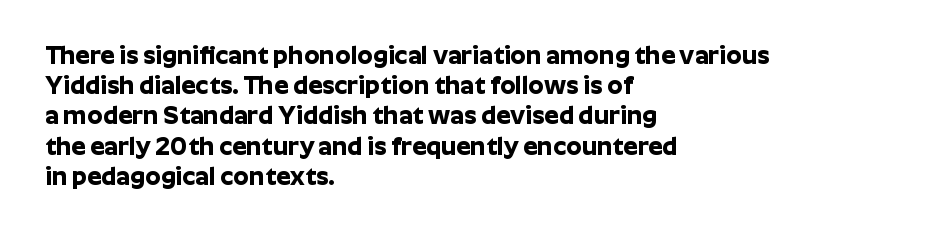
The passage shown is emphatically bold. The space directly below the letters is spotless. Tracking here is standard; glyphs follow each other at the usual distance. Where is the straight margin? On the left.
